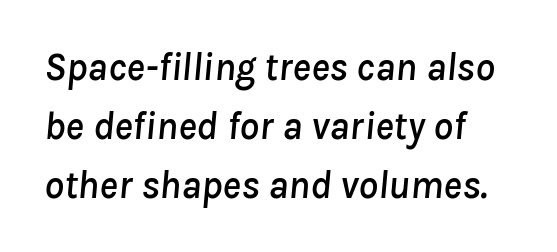
{"italic": "yes", "lean": "right", "slant_degrees": 8, "width": "normal", "stroke_contrast": "low", "x_height": "medium", "monospaced": "no", "underline": "no", "align": "left", "line_spacing": "normal", "line_spacing_ratio": 1.51, "letter_spacing": "normal", "letter_spacing_em": 0.0, "glyph_px": 39}
